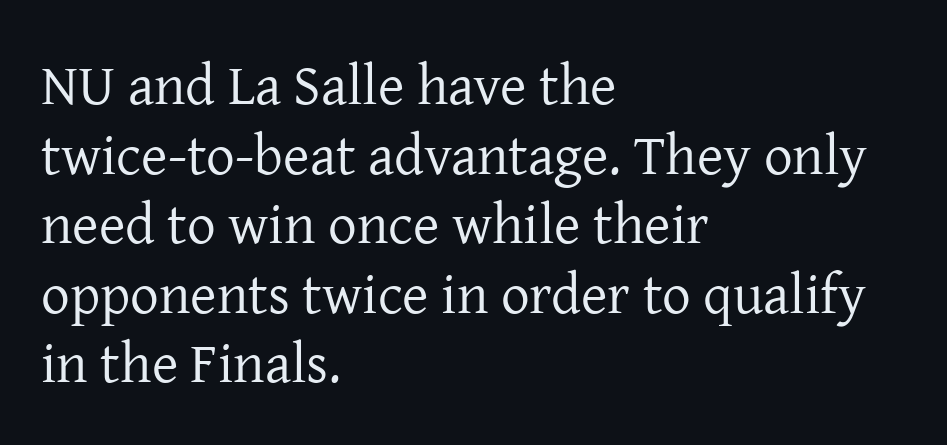
The image shows 57 px regular-weight serif type, upright; set left-aligned, line spacing 1.22x, normal letter spacing, not underlined; low stroke contrast and a medium x-height.
